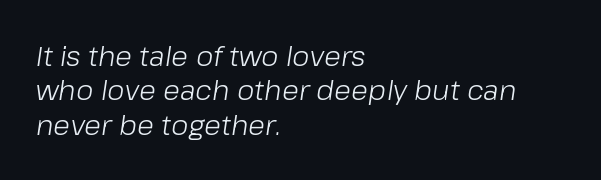
{"italic": "yes", "lean": "right", "slant_degrees": 8, "bold": "no", "weight": "light", "width": "normal", "stroke_contrast": "low", "x_height": "medium", "monospaced": "no", "underline": "no", "align": "left", "line_spacing_ratio": 1.23, "letter_spacing": "normal", "letter_spacing_em": 0.0, "glyph_px": 28}
